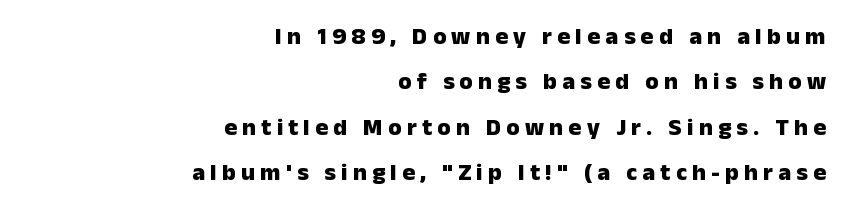
The type sits square on the baseline with zero lean. Glyph-to-glyph distance is far greater than everyday printed text. Short and long lines alike share a common ending point at right. Set as a true bold cut, around the 700 mark. Only glyphs here, with clear space below each row.
